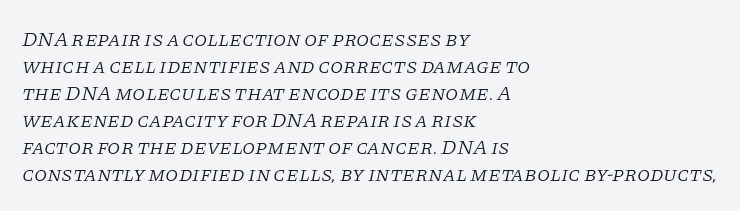
Teacher's note: observe the even left margin — that is flush-left alignment. Stroke mass is kept to a normal reading level or below. The lines sit at an ordinary, default distance from one another. The face used here is rendered with its standard letterfit. Unmarked baselines from the first word to the last.
